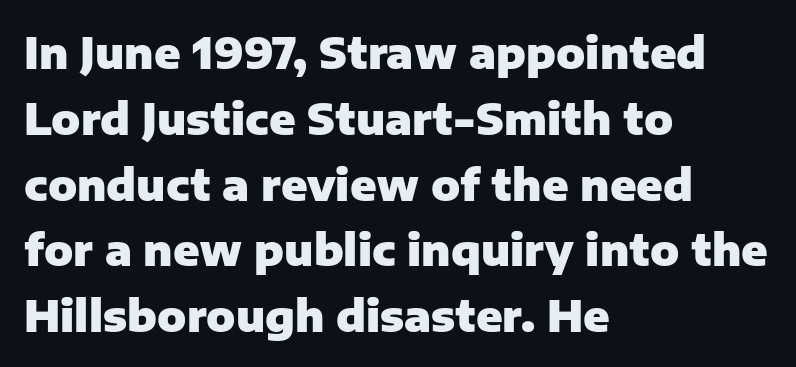
{"serif": "no", "italic": "no", "bold": "yes", "weight": "heavy", "width": "normal", "stroke_contrast": "low", "x_height": "medium", "monospaced": "no", "underline": "no", "align": "left", "line_spacing": "normal", "line_spacing_ratio": 1.53, "letter_spacing": "normal", "letter_spacing_em": 0.0, "glyph_px": 43}
